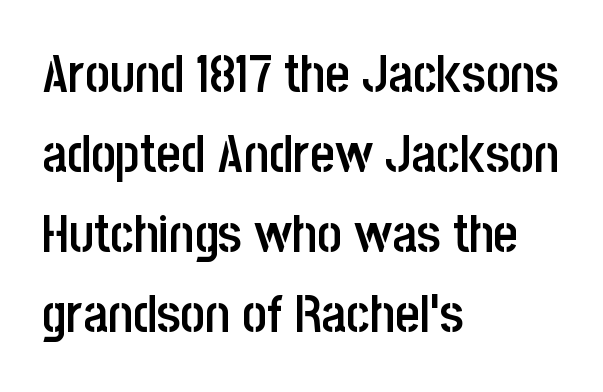
Q: Is the text bold? A: Semi-bold.
Q: Is the text italic (slanted)? A: No, it is upright.
Q: Is the typeface a serif or a sans-serif typeface? A: Sans-serif.
Q: Is the text underlined? A: No.
Q: How is the paragraph aligned? A: Left-aligned.
Q: Is the spacing between letters normal or unusually wide? A: Normal.
Q: Is the spacing between lines tight, normal or loose? A: Normal.
Q: Width (condensed, normal, or wide)? A: Condensed.
Q: Stroke contrast? A: Low.
Q: x-height? A: Large.
Q: Monospaced? A: No.
